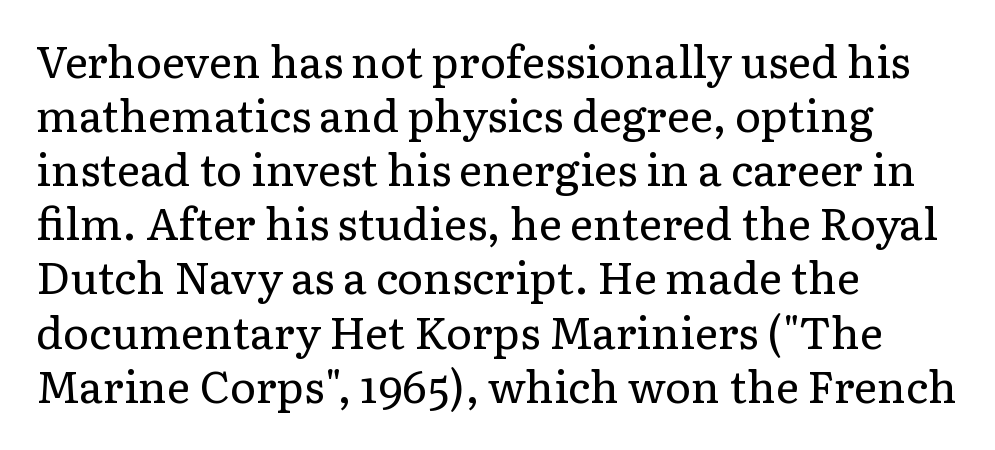
The image shows 44 px regular-weight serif type, upright; set left-aligned, line spacing 1.23x, normal letter spacing, not underlined; low stroke contrast and a medium x-height.
